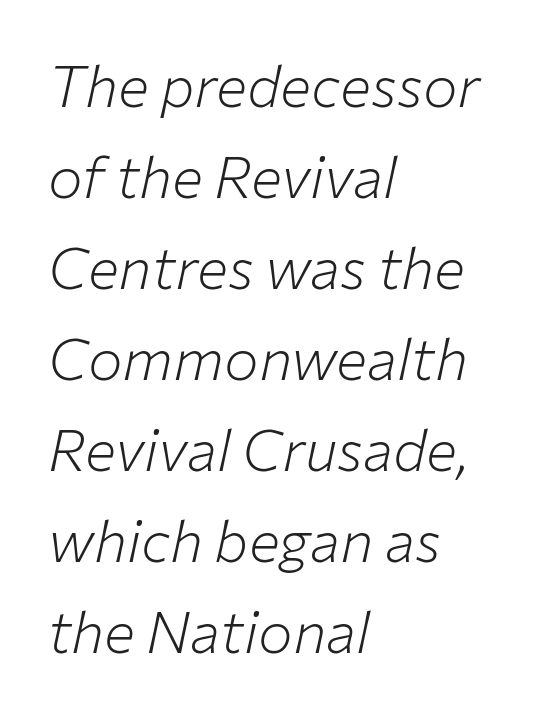
Each word holds together tightly as a unit, with standard inter-letter gaps. Stroke thickness stays within the range of a standard reading face or lighter. Characters are canted at an angle relative to the baseline's perpendicular. Does the copy run flush right? No — it runs flush left. The space between consecutive lines is moderate. Each letter keeps its own natural width here, so spacing adapts to shape.
